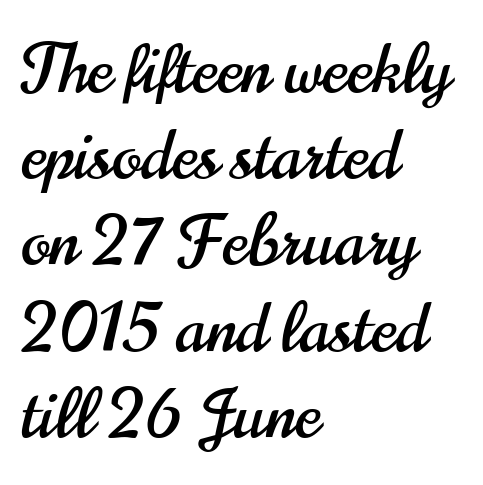
Varying glyph widths throughout — classic text-font behaviour. Evenly set lines give the paragraph a standard silhouette. Nobody drew a line under any word here. Typeset ragged right — the left edge is the straight one.
